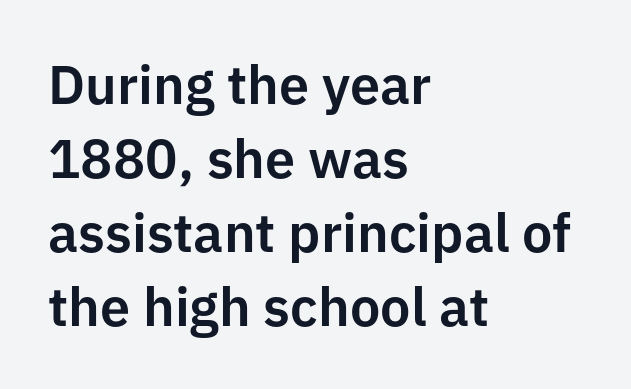
{"serif": "no", "italic": "no", "width": "normal", "stroke_contrast": "low", "x_height": "medium", "monospaced": "no", "underline": "no", "align": "left", "line_spacing": "normal", "line_spacing_ratio": 1.37, "letter_spacing": "normal", "letter_spacing_em": 0.0, "glyph_px": 54}
